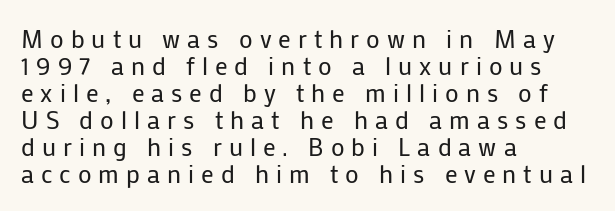
The image shows 25 px text type, upright; set left-aligned, tight line spacing (1.08x), unusually wide letter spacing (+0.28 em), not underlined.
